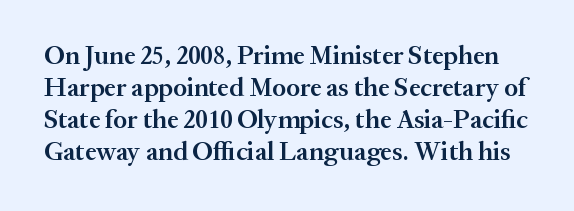
{"italic": "no", "bold": "semi", "underline": "no", "line_spacing_ratio": 1.23, "letter_spacing": "normal", "letter_spacing_em": 0.0, "glyph_px": 26}
